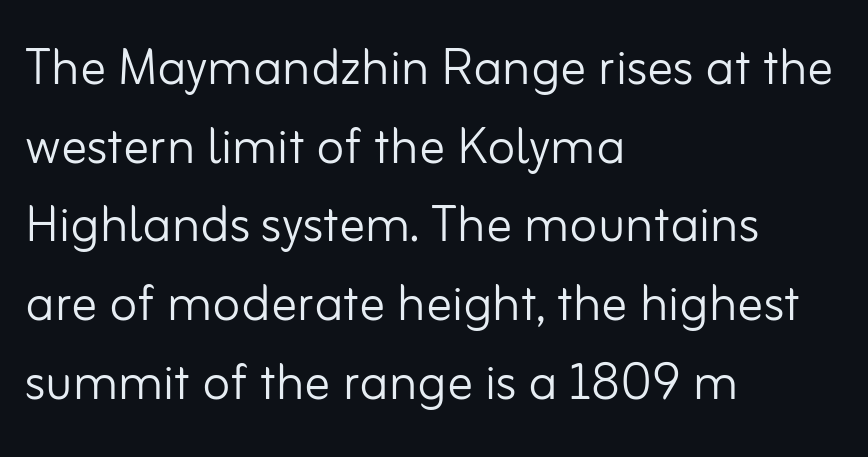
{"serif": "no", "italic": "no", "bold": "no", "weight": "light", "width": "normal", "stroke_contrast": "low", "x_height": "small", "monospaced": "no", "underline": "no", "align": "left", "line_spacing_ratio": 1.21, "letter_spacing": "normal", "letter_spacing_em": 0.0, "glyph_px": 65}
